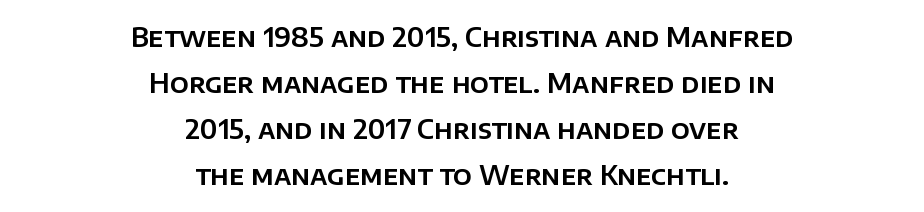
The image shows 26 px text type, upright; set centered, line spacing 1.77x, normal letter spacing, not underlined.
